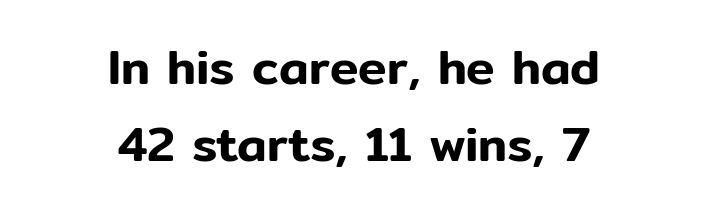
{"serif": "no", "italic": "no", "width": "normal", "stroke_contrast": "low", "x_height": "medium", "monospaced": "no", "underline": "no", "align": "center", "line_spacing": "normal", "line_spacing_ratio": 1.6, "letter_spacing": "normal", "letter_spacing_em": 0.0, "glyph_px": 48}
